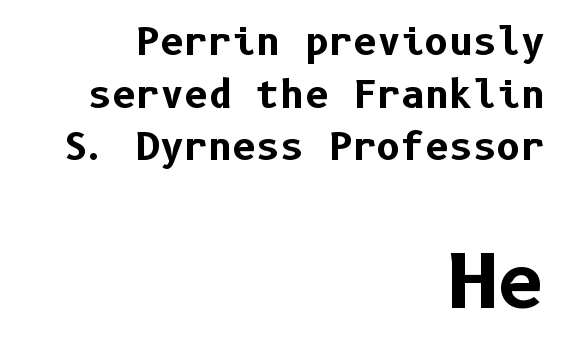
Q: Is the text bold? A: Yes.
Q: Is the text italic (slanted)? A: No, it is upright.
Q: Is the typeface a serif or a sans-serif typeface? A: Sans-serif.
Q: Is the text underlined? A: No.
Q: How is the paragraph aligned? A: Right-aligned.
Q: Is the spacing between letters normal or unusually wide? A: Normal.
Q: Is the spacing between lines tight, normal or loose? A: Normal.
Q: Which block of text is set in a larger size, the first (top) or the second (bottom)? A: The second (bottom) one.
Q: Width (condensed, normal, or wide)? A: Normal.
Q: Stroke contrast? A: Low.
Q: x-height? A: Medium.
